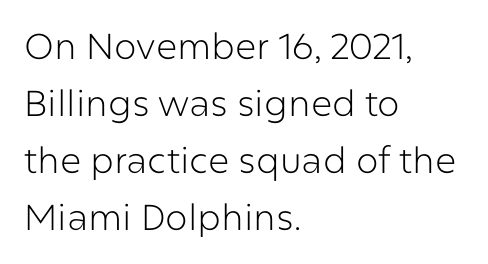
Summary of vertical rhythm: regular, with standard interline spacing. Line starts are locked; line ends wander. Style check: upright. Descender tails drop into unmarked territory. The face looks like a standard text weight, possibly lighter. The characters display no serif detailing; their extremities are plain.
